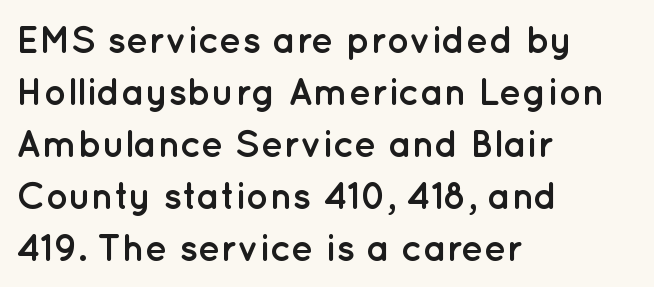
Q: Is the text bold? A: Yes.
Q: Is the text italic (slanted)? A: No, it is upright.
Q: Is the typeface a serif or a sans-serif typeface? A: Sans-serif.
Q: Is the text underlined? A: No.
Q: How is the paragraph aligned? A: Left-aligned.
Q: Is the spacing between letters normal or unusually wide? A: Normal.
Q: Is the spacing between lines tight, normal or loose? A: Normal.
Q: Width (condensed, normal, or wide)? A: Normal.
Q: Stroke contrast? A: Low.
Q: x-height? A: Medium.
Q: Monospaced? A: No.
